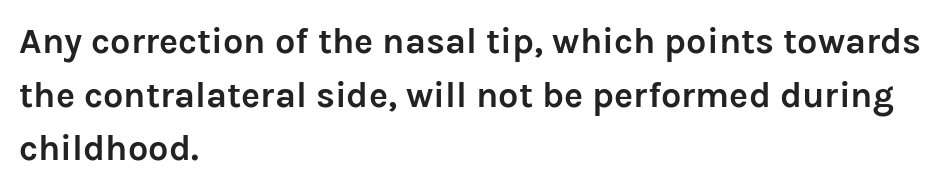
{"serif": "no", "italic": "no", "bold": "yes", "weight": "semibold", "width": "normal", "stroke_contrast": "low", "x_height": "medium", "monospaced": "no", "underline": "no", "align": "left", "line_spacing": "normal", "line_spacing_ratio": 1.49, "letter_spacing": "normal", "letter_spacing_em": 0.0, "glyph_px": 36}
